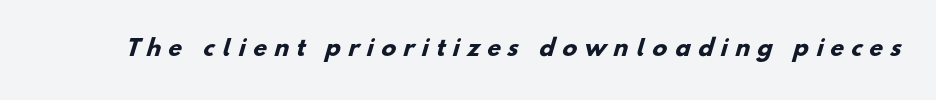
{"bold": "yes", "underline": "no", "letter_spacing": "wide", "letter_spacing_em": 0.34, "glyph_px": 22}
